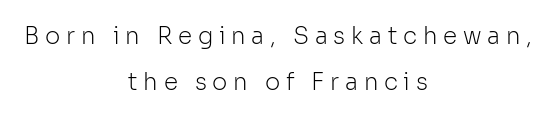
In terms of letterspacing, this is a distinctly airy, spread setting. The area under the type is left untouched. Casual observation: everything's sitting right in the middle. Baseline-to-baseline distance is far greater than the letter height.
